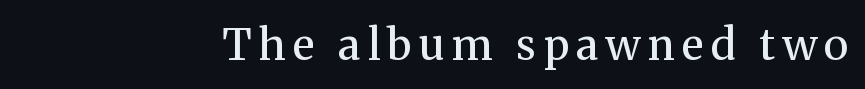
The image shows 43 px regular-weight serif type, upright; set not underlined; medium stroke contrast and a medium x-height.
